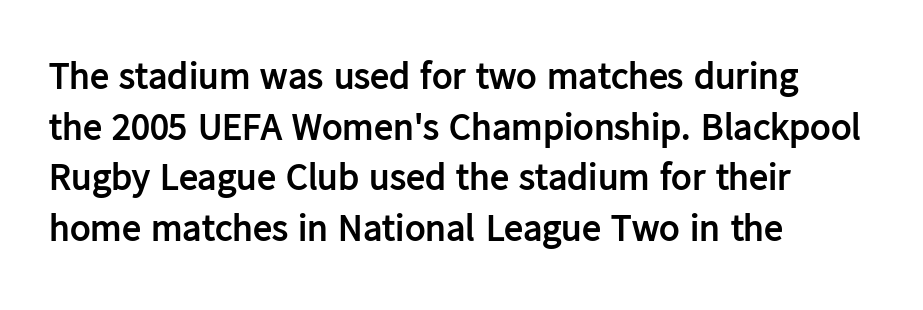
The characters display no serif detailing; their extremities are plain. Think of a printed novel: that variable character pitch is what you see here. I'd describe the lettering as bold — thick and assertive. Reading down the block, your eye returns to a fixed left position each line. The block of text has a typical density, with ordinary space between rows. Do the letters lean? They stand straight.
